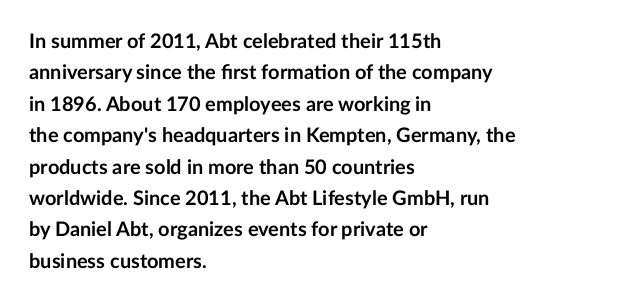
Ascenders rise straight up at ninety degrees. Just letters on the line, the space beneath them empty. Normally led — the rows are evenly, conventionally spaced. Here the glyphs are tracked normally, forming tight word shapes. The characters look thick and weighty, a clear bold.
